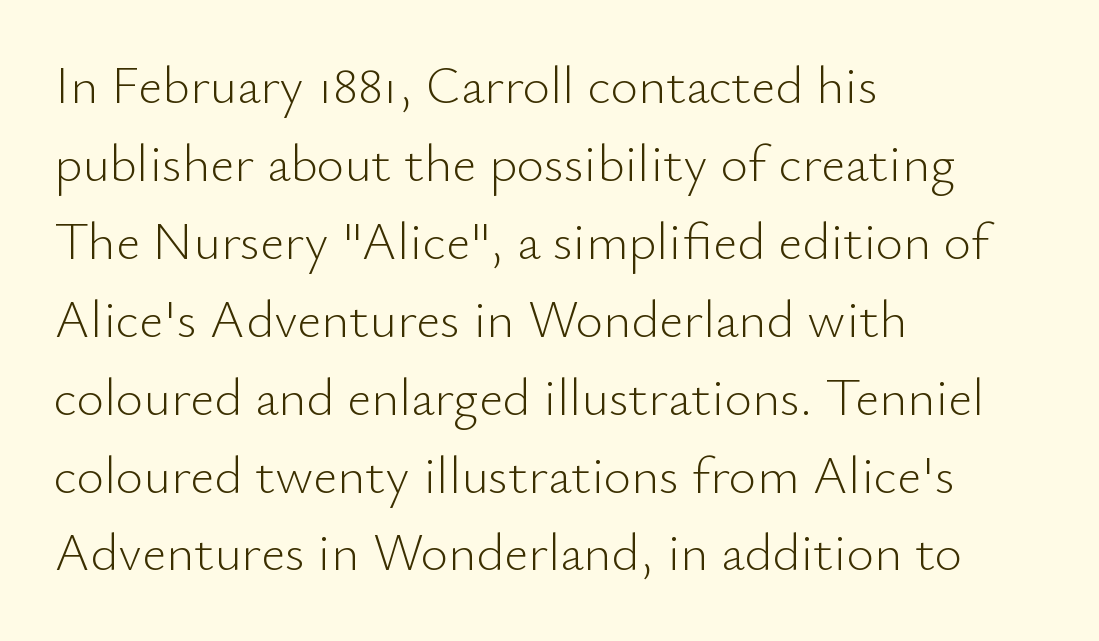
{"serif": "no", "italic": "no", "bold": "no", "weight": "light", "width": "normal", "stroke_contrast": "low", "x_height": "small", "monospaced": "no", "underline": "no", "align": "left", "line_spacing": "normal", "line_spacing_ratio": 1.47, "letter_spacing": "normal", "letter_spacing_em": 0.0, "glyph_px": 53}
